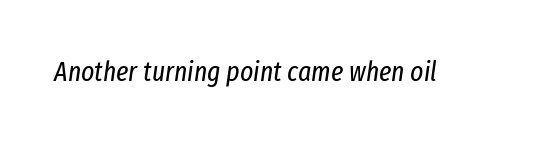
Q: Is the text bold? A: No.
Q: Is the text italic (slanted)? A: Yes, it leans right by about 8 degrees.
Q: Is the text underlined? A: No.
Q: Is the spacing between letters normal or unusually wide? A: Normal.
Q: Width (condensed, normal, or wide)? A: Condensed.
Q: Stroke contrast? A: Low.
Q: x-height? A: Medium.
Q: Monospaced? A: No.
